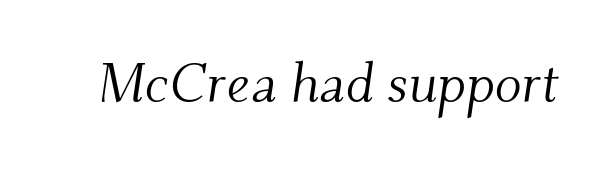
{"serif": "yes", "italic": "yes", "lean": "right", "slant_degrees": 9, "bold": "no", "weight": "light", "width": "normal", "stroke_contrast": "medium", "x_height": "small", "monospaced": "no", "underline": "no", "letter_spacing": "normal", "letter_spacing_em": 0.0, "glyph_px": 56}
